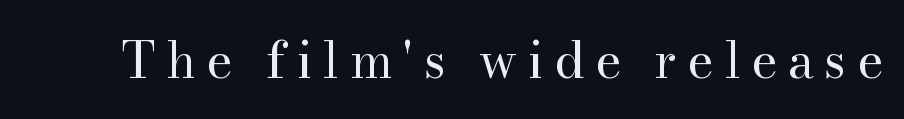
The image shows 50 px regular-weight serif type, upright; set unusually wide letter spacing (+0.21 em), not underlined; high stroke contrast and a small x-height.
